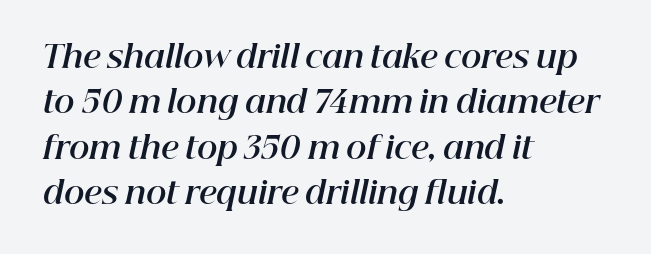
Q: Is the text bold? A: Yes.
Q: Is the text italic (slanted)? A: Yes, it leans right by about 12 degrees.
Q: Is the text underlined? A: No.
Q: How is the paragraph aligned? A: Left-aligned.
Q: Is the spacing between letters normal or unusually wide? A: Normal.
Q: Is the spacing between lines tight, normal or loose? A: Normal.
Q: Width (condensed, normal, or wide)? A: Normal.
Q: Stroke contrast? A: High.
Q: x-height? A: Medium.
Q: Monospaced? A: No.
